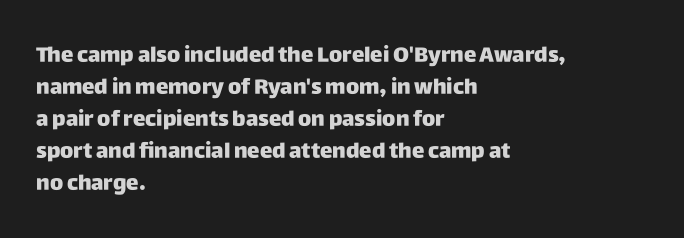
The type sits square on the baseline with zero lean. Summary of weight: heavy, a full bold. Interline gaps are of average width in this sample. The type is set solid horizontally, with unmodified tracking. Underline: absent.
